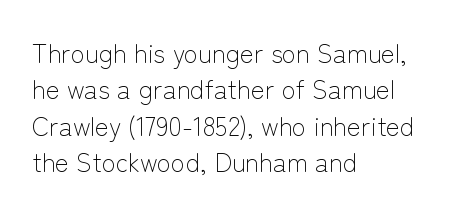
{"italic": "no", "bold": "no", "underline": "no", "align": "left", "line_spacing": "normal", "line_spacing_ratio": 1.4, "letter_spacing": "normal", "letter_spacing_em": 0.0, "glyph_px": 26}
